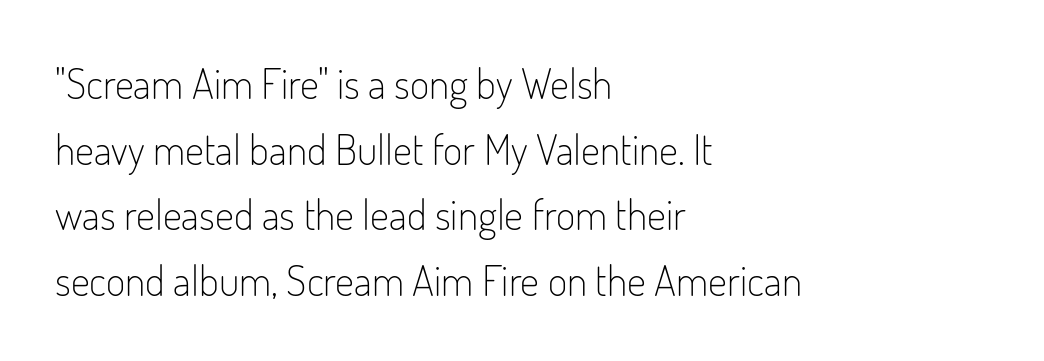
The image shows 42 px light, condensed sans-serif type, upright; set left-aligned, normal line spacing (1.56x), normal letter spacing, not underlined; low stroke contrast and a small x-height.
